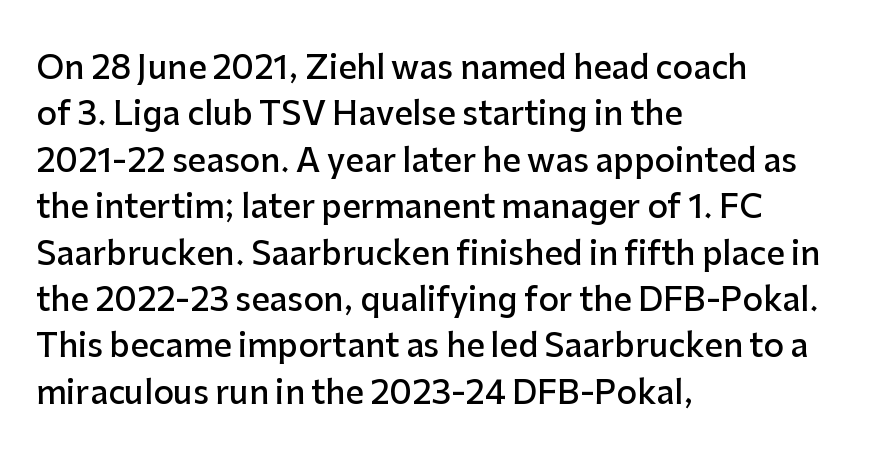
{"serif": "no", "italic": "no", "bold": "semi", "weight": "semibold", "width": "normal", "stroke_contrast": "low", "x_height": "medium", "monospaced": "no", "underline": "no", "align": "left", "line_spacing": "normal", "line_spacing_ratio": 1.45, "letter_spacing": "normal", "letter_spacing_em": 0.0, "glyph_px": 32}
